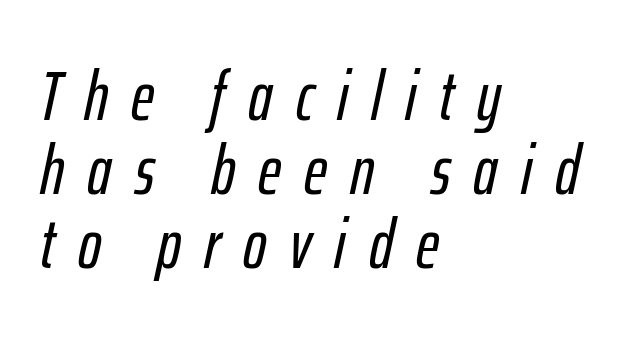
{"italic": "yes", "lean": "right", "slant_degrees": 12, "width": "condensed", "stroke_contrast": "low", "x_height": "medium", "monospaced": "no", "underline": "no", "align": "left", "line_spacing": "tight", "line_spacing_ratio": 1.06, "letter_spacing": "wide", "letter_spacing_em": 0.33, "glyph_px": 70}
